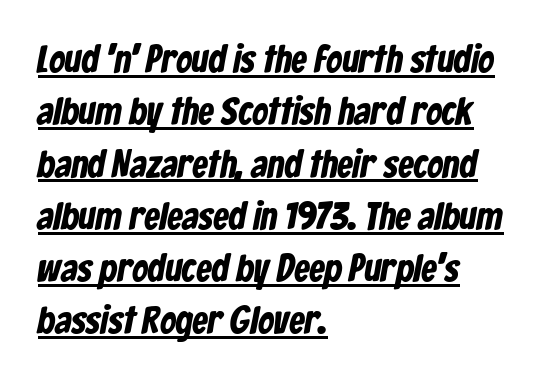
{"serif": "no", "bold": "yes", "weight": "bold", "width": "condensed", "stroke_contrast": "low", "x_height": "medium", "monospaced": "no", "underline": "yes", "align": "left", "line_spacing": "normal", "line_spacing_ratio": 1.34, "letter_spacing": "normal", "letter_spacing_em": 0.0, "glyph_px": 39}
